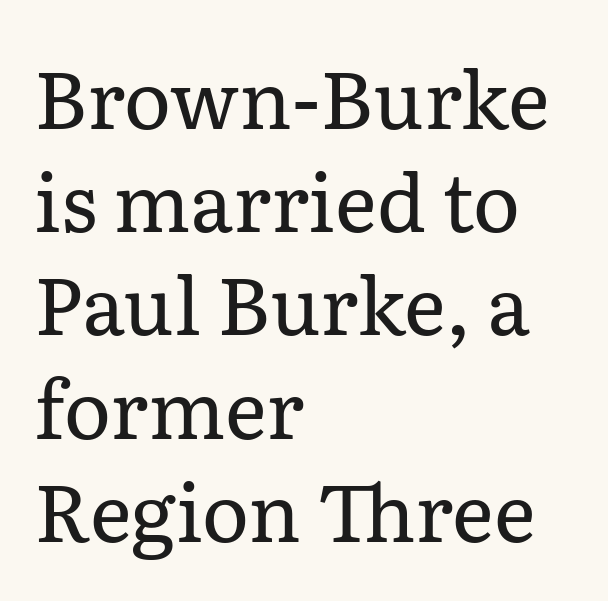
The image shows 80 px regular-weight serif type, upright; set left-aligned, normal line spacing (1.29x), normal letter spacing, not underlined; low stroke contrast and a medium x-height.
